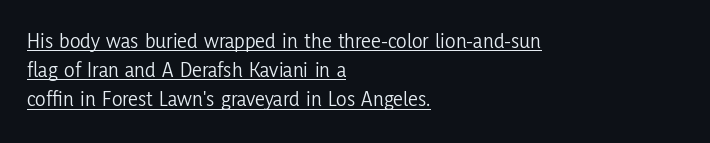
{"italic": "no", "bold": "no", "underline": "yes", "align": "left", "line_spacing": "normal", "line_spacing_ratio": 1.32, "letter_spacing": "normal", "letter_spacing_em": 0.0, "glyph_px": 22}
